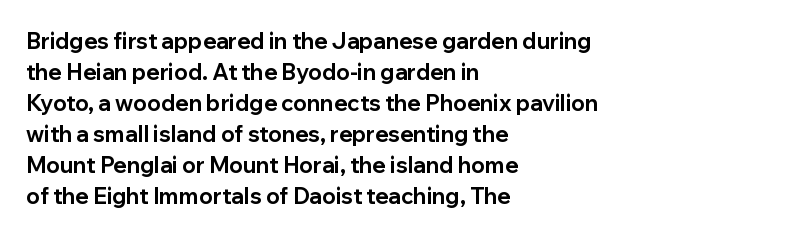
{"italic": "no", "bold": "yes", "underline": "no", "align": "left", "line_spacing": "normal", "line_spacing_ratio": 1.41, "letter_spacing": "normal", "letter_spacing_em": 0.0, "glyph_px": 22}
